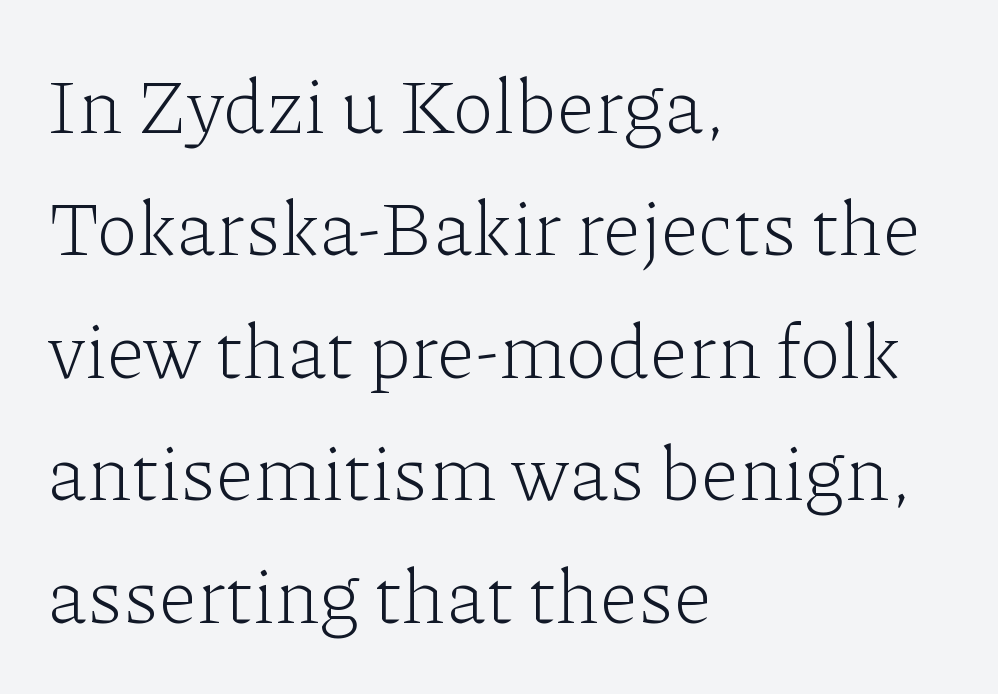
{"serif": "yes", "italic": "no", "bold": "no", "weight": "light", "width": "normal", "stroke_contrast": "low", "x_height": "medium", "monospaced": "no", "underline": "no", "align": "left", "line_spacing": "normal", "line_spacing_ratio": 1.59, "letter_spacing": "normal", "letter_spacing_em": 0.0, "glyph_px": 77}
